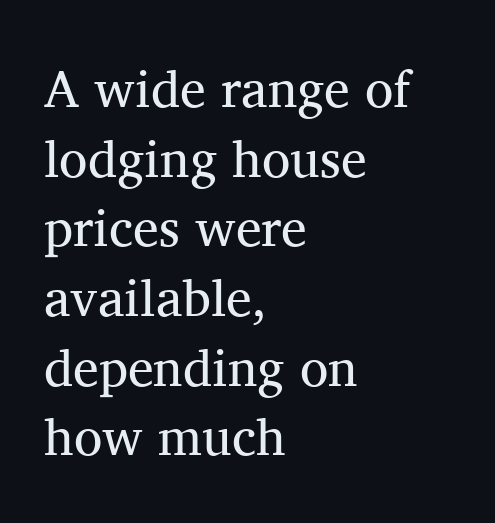
Q: Is the text bold? A: No.
Q: Is the text italic (slanted)? A: No, it is upright.
Q: Is the typeface a serif or a sans-serif typeface? A: Serif.
Q: Is the text underlined? A: No.
Q: How is the paragraph aligned? A: Left-aligned.
Q: Is the spacing between letters normal or unusually wide? A: Normal.
Q: Is the spacing between lines tight, normal or loose? A: Normal.
Q: Width (condensed, normal, or wide)? A: Normal.
Q: Stroke contrast? A: Medium.
Q: x-height? A: Medium.
Q: Monospaced? A: No.
